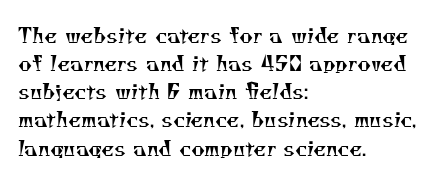
{"bold": "no", "underline": "no", "align": "left", "line_spacing": "normal", "line_spacing_ratio": 1.34, "letter_spacing": "normal", "letter_spacing_em": 0.0, "glyph_px": 21}
